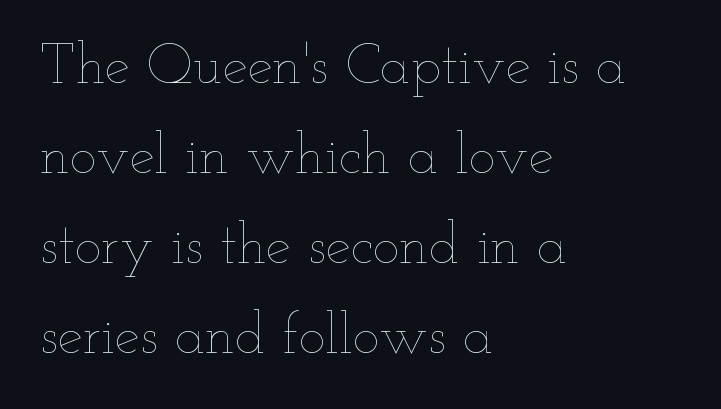
{"italic": "no", "bold": "no", "weight": "thin", "width": "wide", "stroke_contrast": "low", "x_height": "small", "monospaced": "no", "underline": "no", "align": "left", "line_spacing": "normal", "line_spacing_ratio": 1.58, "letter_spacing": "normal", "letter_spacing_em": 0.0, "glyph_px": 57}
